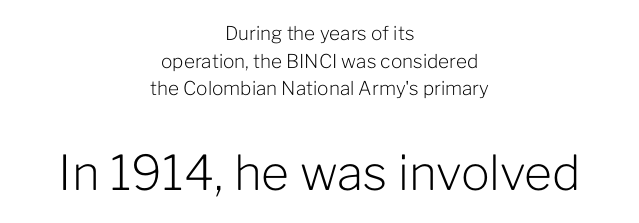
Q: Is the text bold? A: No.
Q: Is the text italic (slanted)? A: No, it is upright.
Q: Is the typeface a serif or a sans-serif typeface? A: Sans-serif.
Q: Is the text underlined? A: No.
Q: How is the paragraph aligned? A: Centered.
Q: Is the spacing between letters normal or unusually wide? A: Normal.
Q: Is the spacing between lines tight, normal or loose? A: Normal.
Q: Which block of text is set in a larger size, the first (top) or the second (bottom)? A: The second (bottom) one.
Q: Width (condensed, normal, or wide)? A: Normal.
Q: Stroke contrast? A: Low.
Q: x-height? A: Medium.
Q: Monospaced? A: No.
